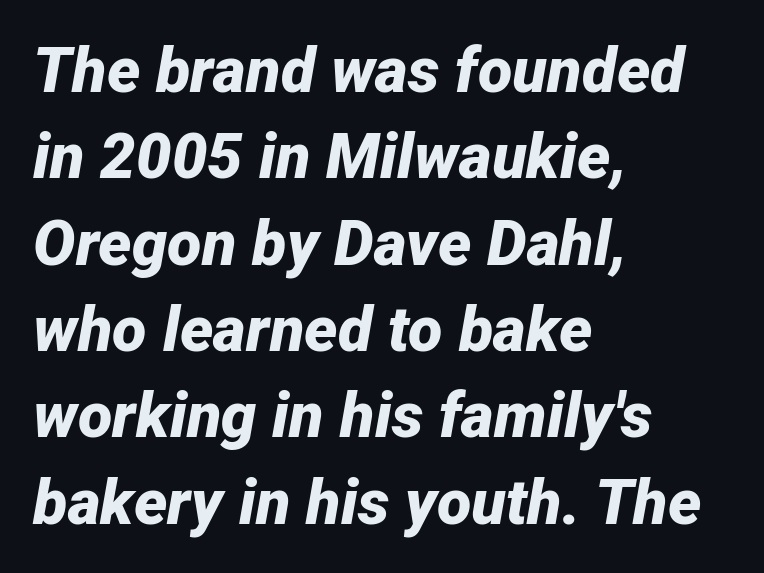
{"italic": "yes", "lean": "right", "slant_degrees": 12, "bold": "yes", "weight": "bold", "width": "normal", "stroke_contrast": "low", "x_height": "medium", "monospaced": "no", "underline": "no", "align": "left", "line_spacing": "normal", "line_spacing_ratio": 1.37, "letter_spacing": "normal", "letter_spacing_em": 0.0, "glyph_px": 63}
